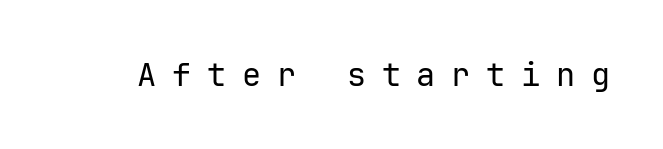
The image shows 32 px regular-weight sans-serif type, upright, monospaced; set unusually wide letter spacing (+0.49 em), not underlined; low stroke contrast and a medium x-height.
